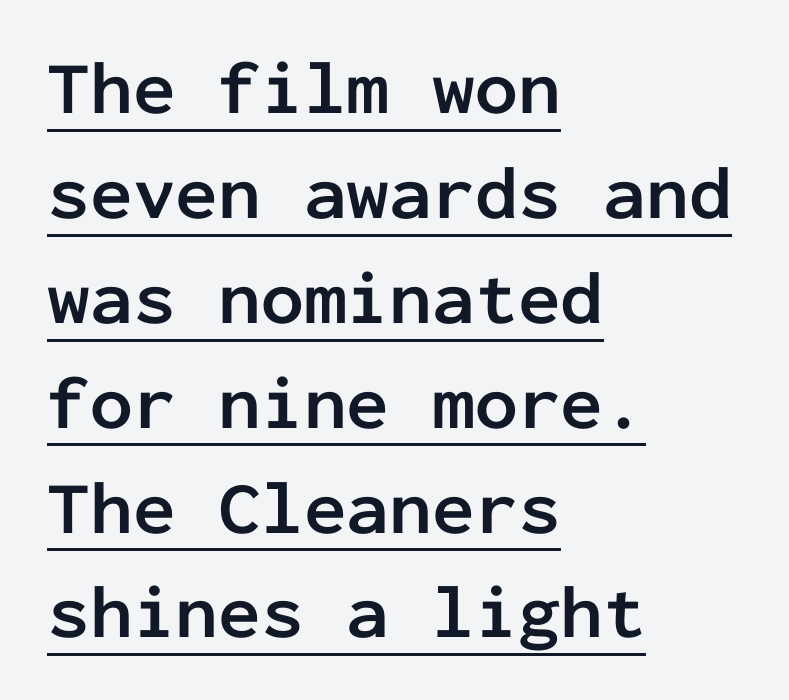
This is heavy type, rendered in bold. Look at the bottom of the vertical strokes: they stop flat, with no serifs. Reading down the block, your eye returns to a fixed left position each line. The rendered words wear a rule along their underside.
